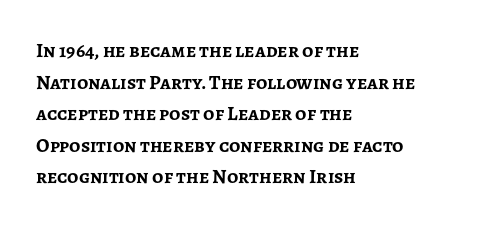
If you drew a line through each stem, it would be perfectly vertical. Nobody drew a line under any word here. A full-strength bold gives these letters their thick strokes. Honestly, the letter spacing is just normal — you wouldn't notice it. Left-aligned paragraph, ragged on the right.
